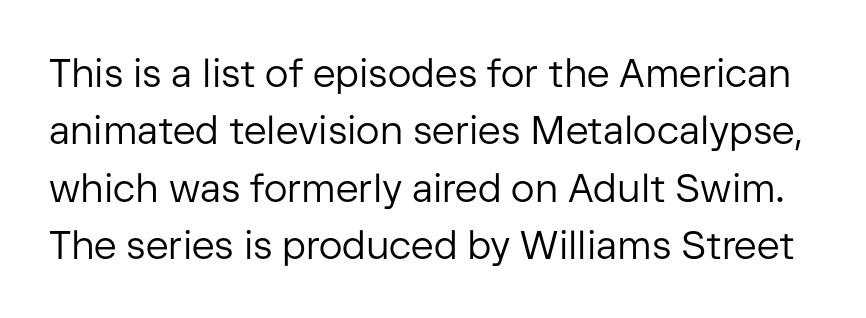
The image shows 39 px regular-weight sans-serif type, upright; set normal line spacing (1.47x), normal letter spacing, not underlined; low stroke contrast and a medium x-height.
